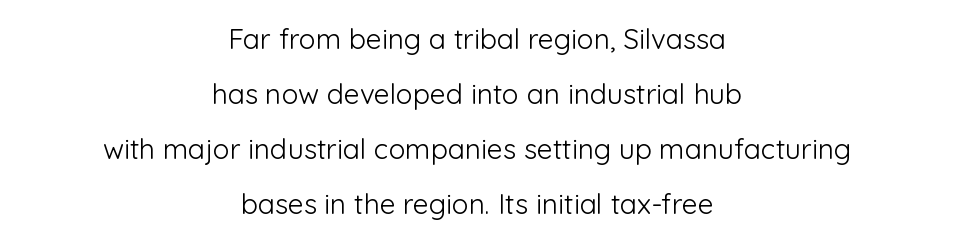
{"serif": "no", "italic": "no", "bold": "no", "weight": "light", "width": "normal", "stroke_contrast": "low", "x_height": "medium", "monospaced": "no", "underline": "no", "align": "center", "line_spacing": "loose", "line_spacing_ratio": 1.97, "letter_spacing": "normal", "letter_spacing_em": 0.0, "glyph_px": 28}
